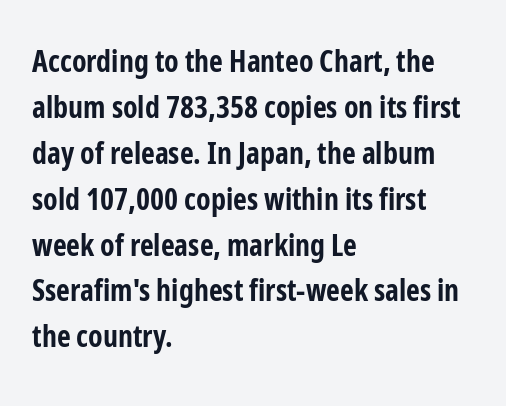
{"serif": "no", "italic": "no", "bold": "yes", "weight": "bold", "width": "condensed", "stroke_contrast": "low", "x_height": "medium", "monospaced": "no", "underline": "no", "align": "left", "line_spacing": "normal", "line_spacing_ratio": 1.53, "letter_spacing": "normal", "letter_spacing_em": 0.0, "glyph_px": 30}
